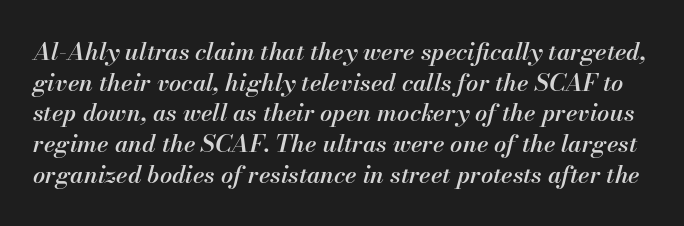
As a designer I'd log this as weight 600, semibold. Honestly, the letter spacing is just normal — you wouldn't notice it. Quick note: interline space is typical. Designer's note — italics engaged. Decoration check: the copy has no underline.
